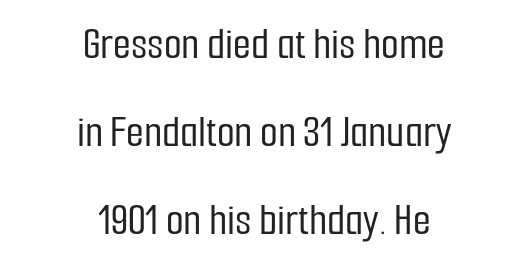
{"serif": "no", "italic": "no", "width": "condensed", "stroke_contrast": "low", "x_height": "medium", "monospaced": "no", "underline": "no", "align": "center", "line_spacing": "loose", "line_spacing_ratio": 1.91, "letter_spacing": "normal", "letter_spacing_em": 0.0, "glyph_px": 46}
